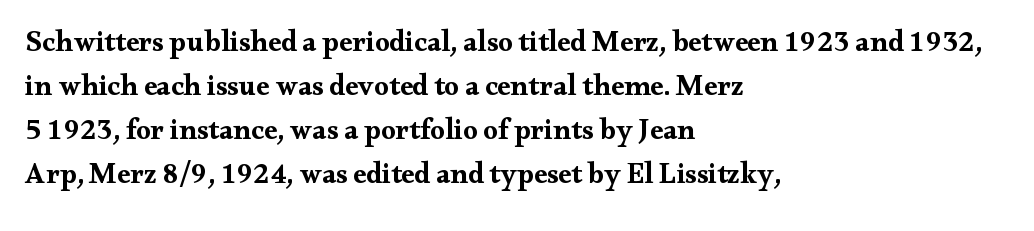
The face used here is proportionally spaced, like ordinary book or web type. The area under the type is left untouched. Normally led — the rows are evenly, conventionally spaced. Every row of glyphs begins at an identical x-position on the left. Posture: straight, roman, zero tilt. Standard letterfit; no display-style spreading of the glyphs.
